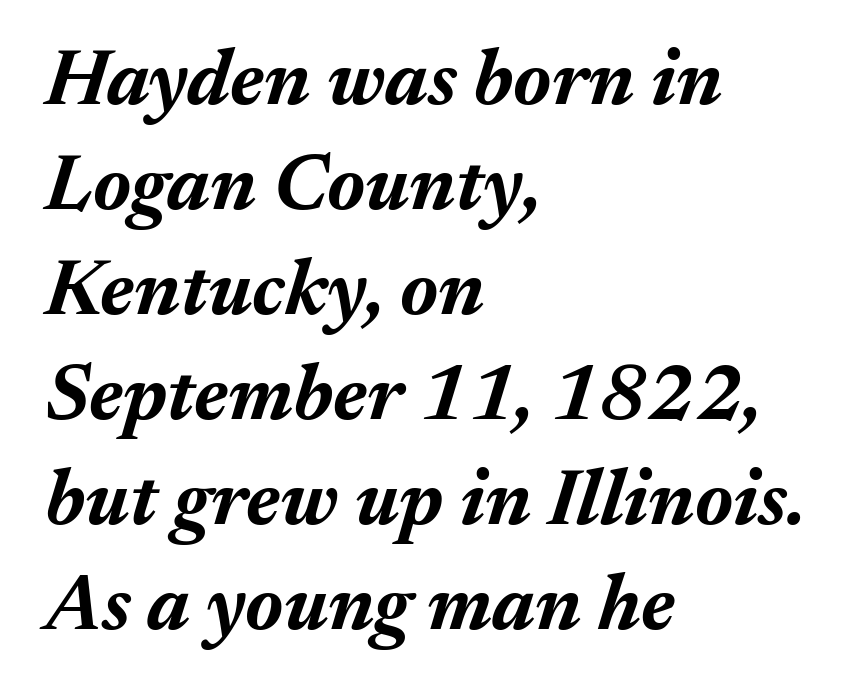
Interline gaps are of average width in this sample. Weight: bold. Any mark beneath the type? The region is blank. The letters sit at their default tracking, neither squeezed nor spread. A typesetter would call this proportional, since set widths differ per character. Is the block centered? No — it sits flush against the left margin.
